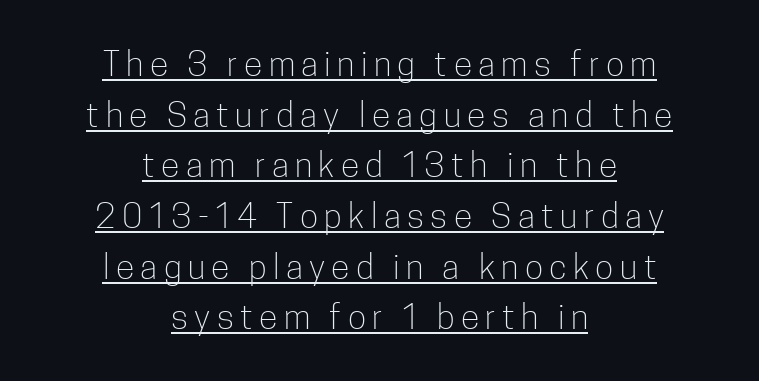
{"serif": "no", "italic": "no", "bold": "no", "weight": "light", "width": "condensed", "stroke_contrast": "low", "x_height": "medium", "monospaced": "no", "underline": "yes", "align": "center", "line_spacing": "normal", "line_spacing_ratio": 1.49, "glyph_px": 34}
